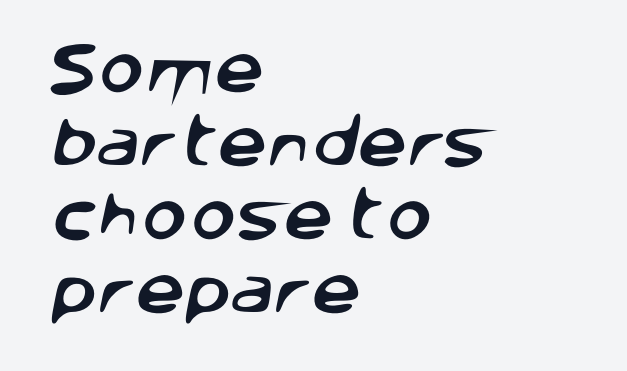
The image shows 55 px sans-serif type; set left-aligned, normal line spacing (1.34x), normal letter spacing, not underlined; low stroke contrast and a large x-height.
